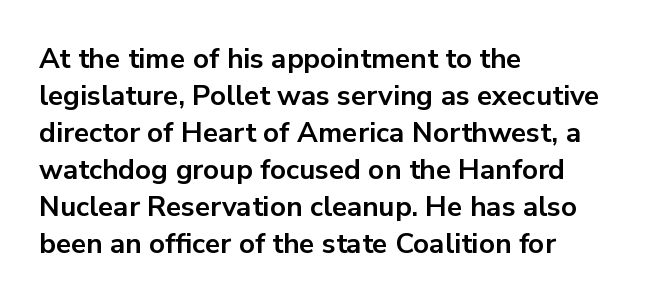
{"serif": "no", "italic": "no", "bold": "yes", "weight": "bold", "width": "normal", "stroke_contrast": "low", "x_height": "medium", "monospaced": "no", "underline": "no", "align": "left", "line_spacing": "normal", "line_spacing_ratio": 1.32, "letter_spacing": "normal", "letter_spacing_em": 0.0, "glyph_px": 28}
